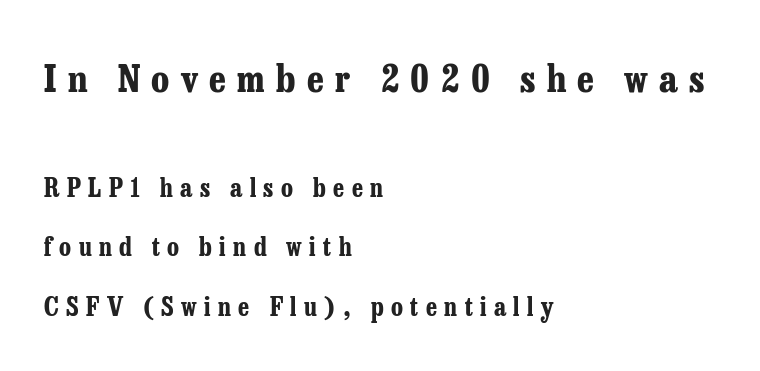
Type size steps down from the first block to the second. The rendering inserts visible extra space after every character. Interline gaps are noticeably wide in this sample. These lines are rendered in a variable-pitch font.
